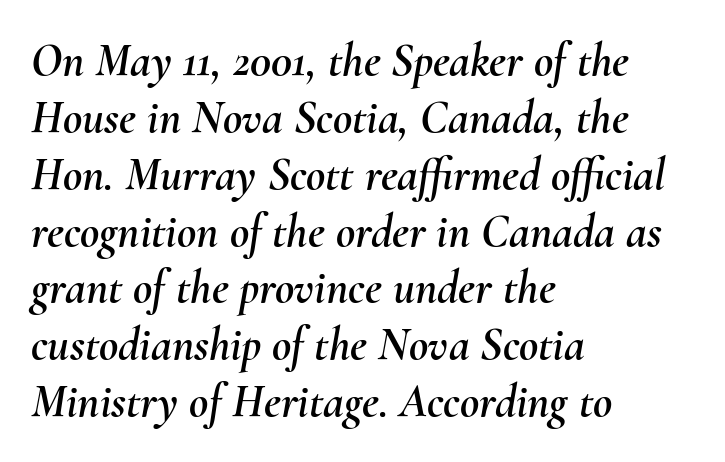
The text carries the slant typical of an italic or oblique font. These lines are set flush left with a ragged right edge. The gaps between neighbouring characters are ordinary and unremarkable. Plain, unruled lines of type. The rendering uses natural spacing where letterforms have individual widths.
